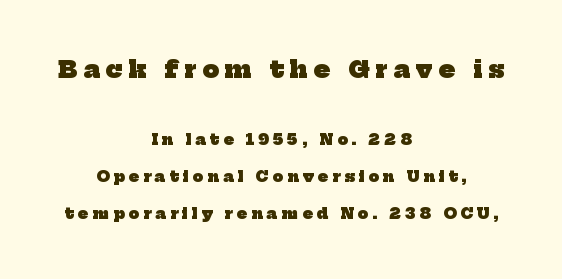
Thick stems and heavy bowls — unmistakably bold. How would I describe the line gaps? Wide and relaxed. Short and long lines alike share a common midpoint. A bare baseline throughout the passage. If you squint, the top block still reads clearly — it's the larger of the two. In terms of letterspacing, this is a distinctly airy, spread setting.
